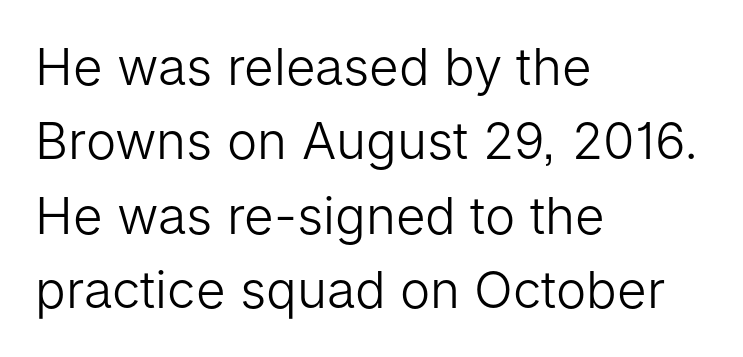
The rendering keeps characters at their native spacing. Vertically, the passage feels balanced, rows spaced as you'd expect. Observe the absence of serifs on each vertical stroke in this sample. Honestly, there is no underline to notice here at all. The setting favours the left margin, as ordinary paragraphs usually do. This is not heavy type; no bold has been used.
